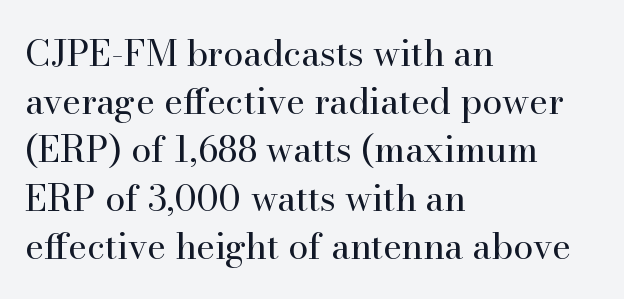
{"serif": "yes", "italic": "no", "bold": "no", "weight": "regular", "width": "normal", "stroke_contrast": "high", "x_height": "small", "monospaced": "no", "underline": "no", "align": "left", "line_spacing": "normal", "line_spacing_ratio": 1.34, "letter_spacing": "normal", "letter_spacing_em": 0.0, "glyph_px": 36}
